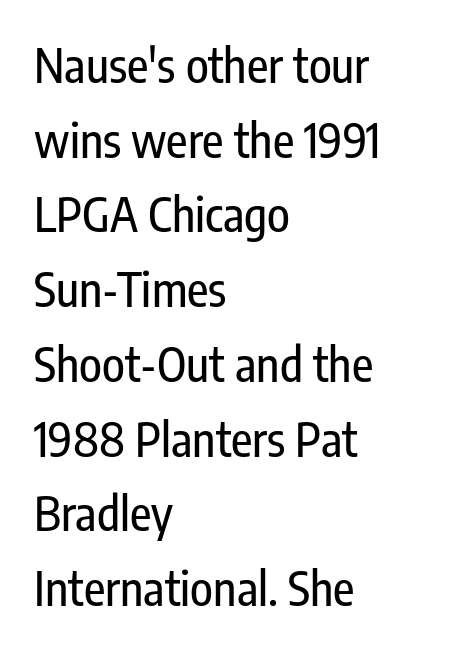
The image shows 47 px condensed sans-serif type, upright; set left-aligned, normal line spacing (1.59x), normal letter spacing, not underlined; low stroke contrast and a medium x-height.
